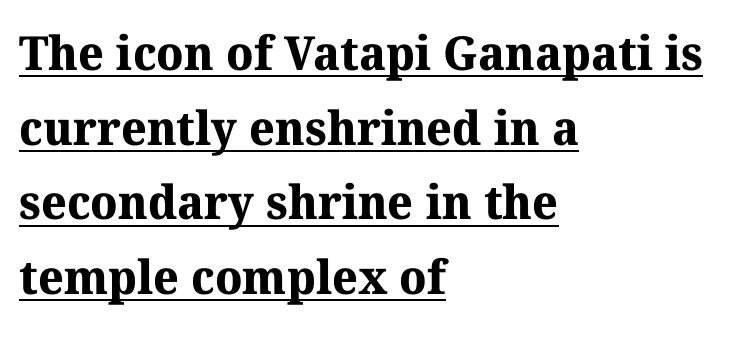
Decoration check: the copy is underlined. These lines are rendered in a variable-pitch font. Notice how the passage keeps a crisp vertical edge on the left only. The designer left line spacing at the default. This rendering employs a face with finishing strokes, i.e., a serif. Emphasis by weight is at full strength: bold.
